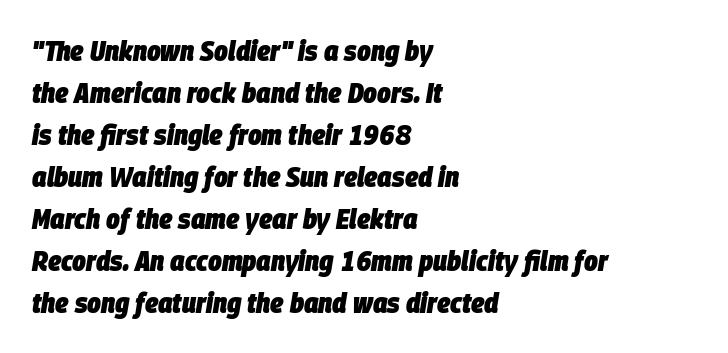
Designer's note — italics engaged. The face used here has the dense, thick strokes of a bold. This block has exactly the height ordinary leading produces. Letters rest on an invisible, unmarked baseline. Caption: standard tracking, unaltered. Varying glyph widths throughout — classic text-font behaviour.
